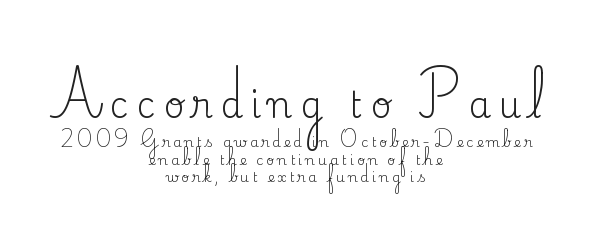
Q: Is the text bold? A: No.
Q: Is the text italic (slanted)? A: No, it is upright.
Q: Is the typeface a serif or a sans-serif typeface? A: Serif.
Q: Is the text underlined? A: No.
Q: How is the paragraph aligned? A: Centered.
Q: Is the spacing between letters normal or unusually wide? A: Unusually wide.
Q: Which block of text is set in a larger size, the first (top) or the second (bottom)? A: The first (top) one.
Q: Width (condensed, normal, or wide)? A: Normal.
Q: Stroke contrast? A: Medium.
Q: x-height? A: Small.
Q: Monospaced? A: No.
